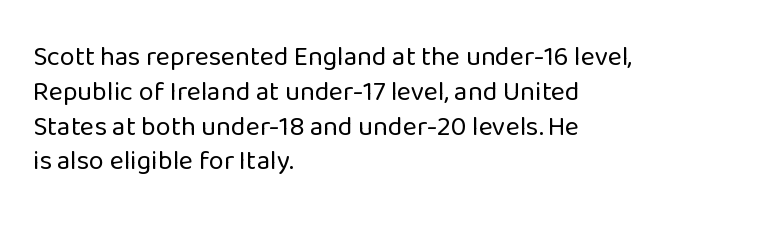
The image shows 27 px text type, upright; set left-aligned, normal line spacing (1.29x), normal letter spacing, not underlined.
